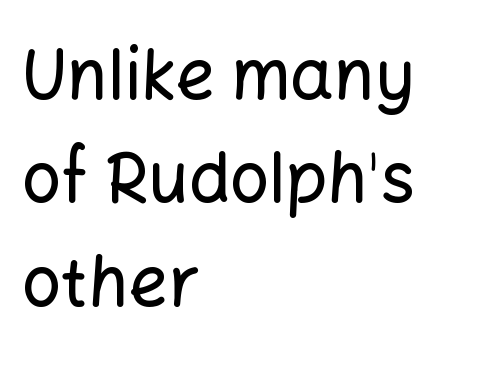
Q: Is the text italic (slanted)? A: No, it is upright.
Q: Is the typeface a serif or a sans-serif typeface? A: Sans-serif.
Q: Is the text underlined? A: No.
Q: How is the paragraph aligned? A: Left-aligned.
Q: Is the spacing between letters normal or unusually wide? A: Normal.
Q: Is the spacing between lines tight, normal or loose? A: Normal.
Q: Width (condensed, normal, or wide)? A: Normal.
Q: Stroke contrast? A: Low.
Q: x-height? A: Medium.
Q: Monospaced? A: No.
